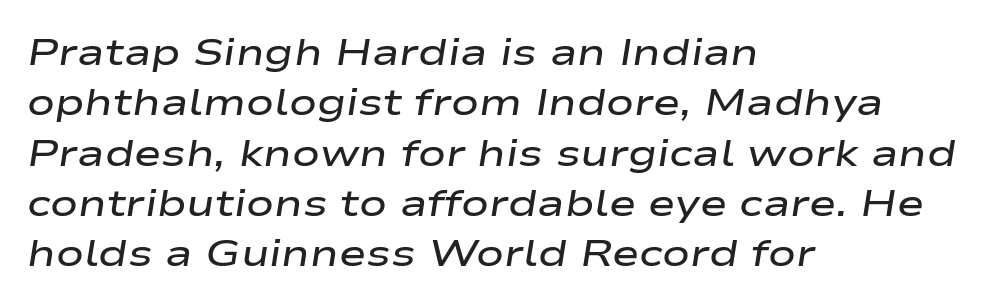
The image shows 37 px semibold, wide type, italic (leaning right); set left-aligned, normal line spacing (1.36x), normal letter spacing, not underlined; low stroke contrast and a medium x-height.
